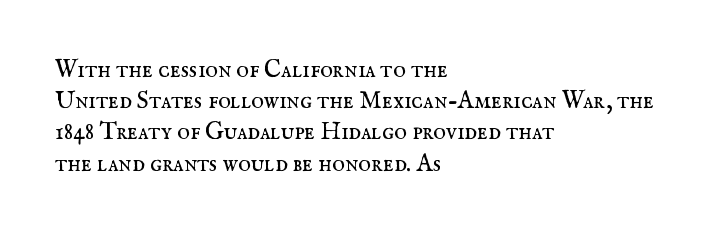
Q: Is the text bold? A: No.
Q: Is the text italic (slanted)? A: No, it is upright.
Q: Is the text underlined? A: No.
Q: How is the paragraph aligned? A: Left-aligned.
Q: Is the spacing between letters normal or unusually wide? A: Normal.
Q: Is the spacing between lines tight, normal or loose? A: Normal.
